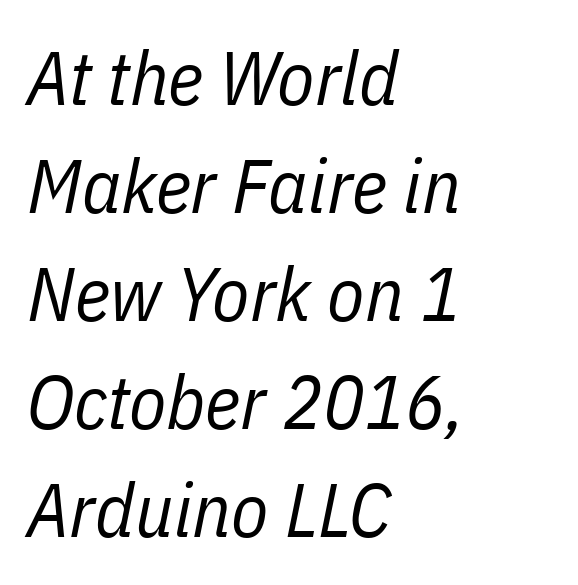
{"italic": "yes", "lean": "right", "slant_degrees": 11, "bold": "no", "weight": "regular", "width": "condensed", "stroke_contrast": "low", "x_height": "medium", "monospaced": "no", "underline": "no", "align": "left", "line_spacing": "normal", "line_spacing_ratio": 1.42, "letter_spacing": "normal", "letter_spacing_em": 0.0, "glyph_px": 76}
